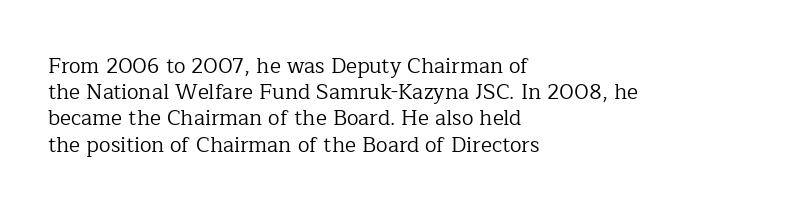
{"italic": "no", "bold": "no", "underline": "no", "align": "left", "line_spacing": "normal", "line_spacing_ratio": 1.25, "letter_spacing": "normal", "letter_spacing_em": 0.0, "glyph_px": 21}
